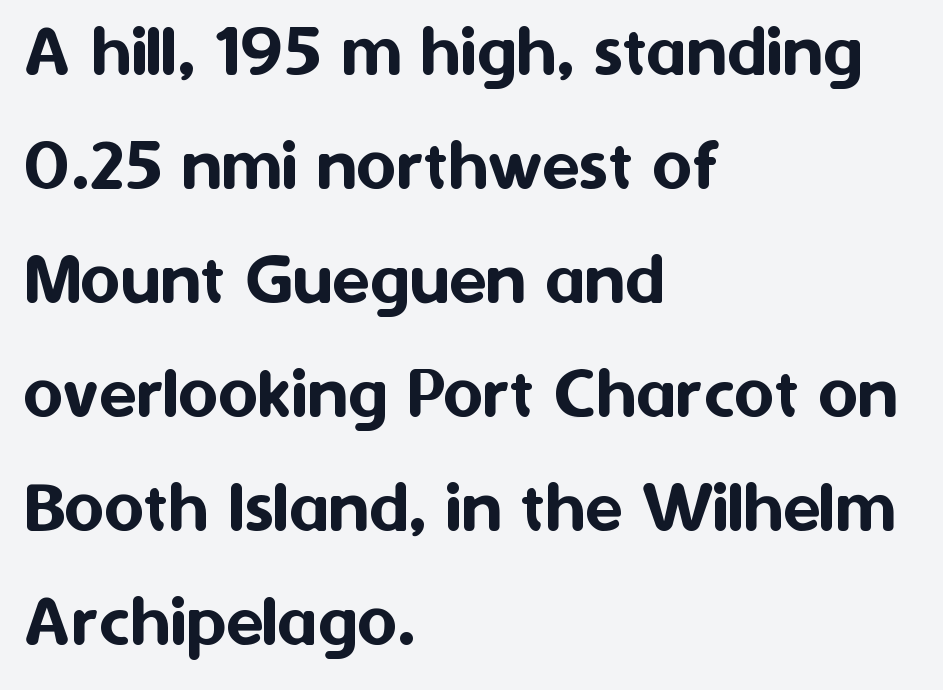
The image shows 77 px sans-serif type, upright; set left-aligned, normal line spacing (1.48x), normal letter spacing, not underlined; medium stroke contrast and a medium x-height.
